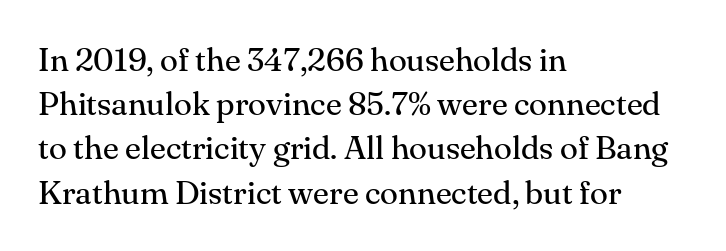
{"serif": "yes", "italic": "no", "bold": "no", "weight": "regular", "width": "normal", "stroke_contrast": "medium", "x_height": "small", "monospaced": "no", "underline": "no", "align": "left", "line_spacing": "normal", "line_spacing_ratio": 1.34, "letter_spacing": "normal", "letter_spacing_em": 0.0, "glyph_px": 33}
